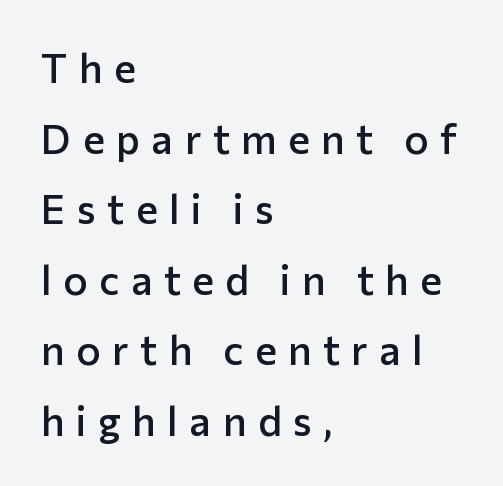
The image shows 41 px semibold sans-serif type, upright; set left-aligned, line spacing 1.72x, unusually wide letter spacing (+0.28 em), not underlined; low stroke contrast and a medium x-height.
